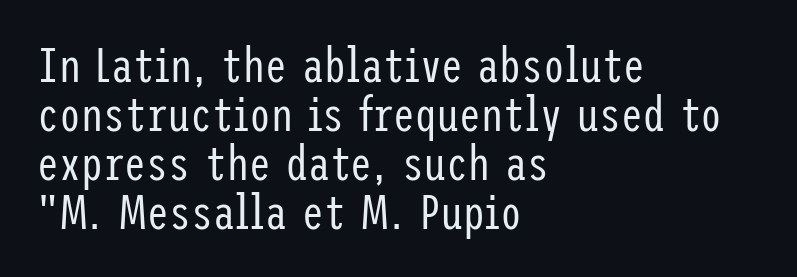
{"serif": "no", "italic": "no", "bold": "no", "weight": "regular", "width": "condensed", "stroke_contrast": "low", "x_height": "medium", "underline": "no", "align": "left", "line_spacing": "tight", "line_spacing_ratio": 1.0, "letter_spacing": "normal", "letter_spacing_em": 0.0, "glyph_px": 49}
